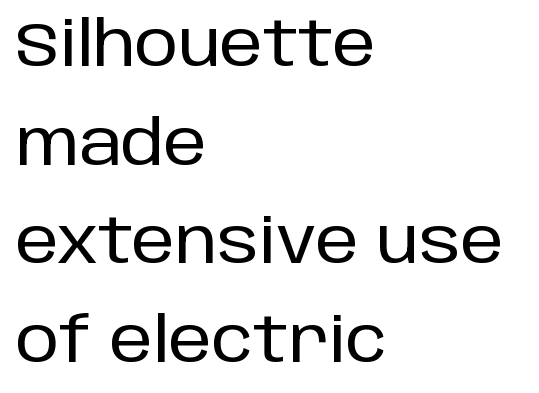
The image shows 62 px sans-serif type, upright; set left-aligned, normal line spacing (1.59x), normal letter spacing, not underlined; low stroke contrast and a large x-height.
